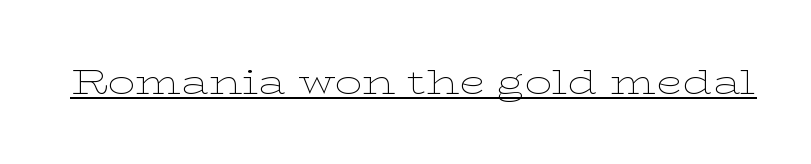
Q: Is the text bold? A: No.
Q: Is the text italic (slanted)? A: No, it is upright.
Q: Is the typeface a serif or a sans-serif typeface? A: Serif.
Q: Is the text underlined? A: Yes.
Q: Is the spacing between letters normal or unusually wide? A: Normal.
Q: Width (condensed, normal, or wide)? A: Wide.
Q: Stroke contrast? A: Low.
Q: x-height? A: Medium.
Q: Monospaced? A: No.
